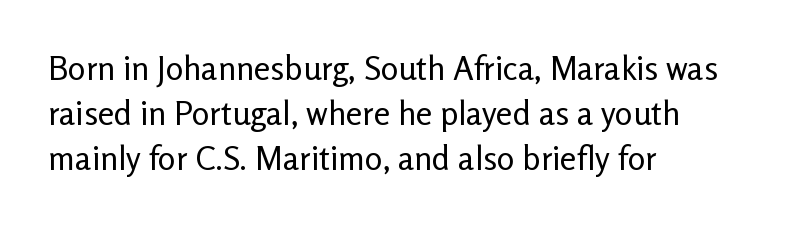
The image shows 33 px regular-weight sans-serif type, upright; set left-aligned, normal line spacing (1.37x), normal letter spacing, not underlined; low stroke contrast and a medium x-height.
